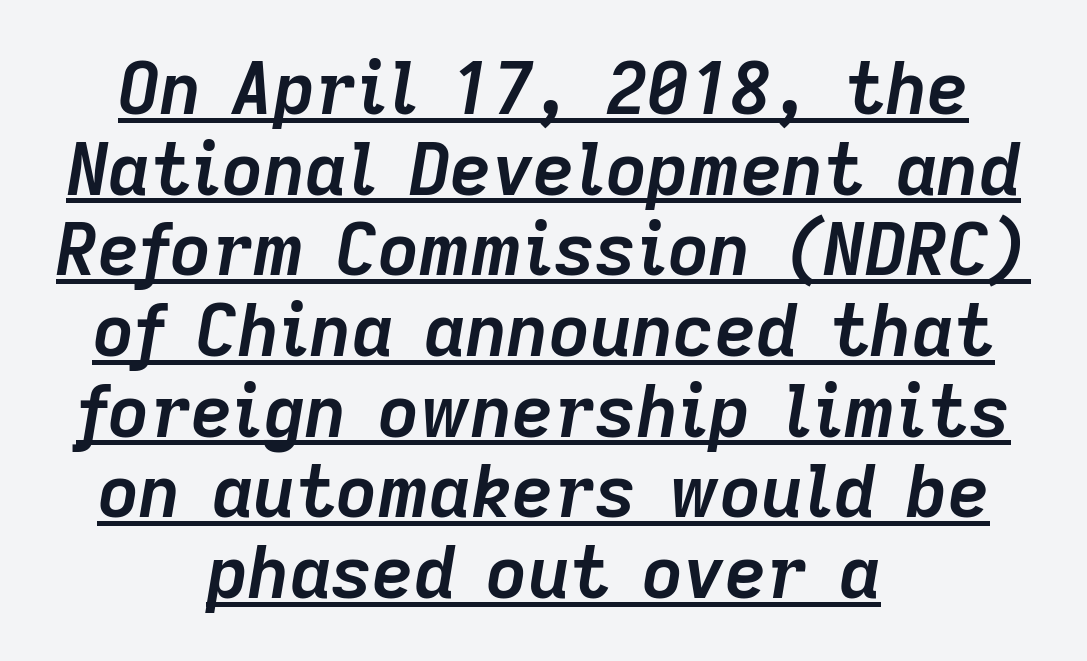
A typographer would call this underscored text. A typesetter would call this proportional, since set widths differ per character. Cramped leading. Heavy, bold letterforms.
